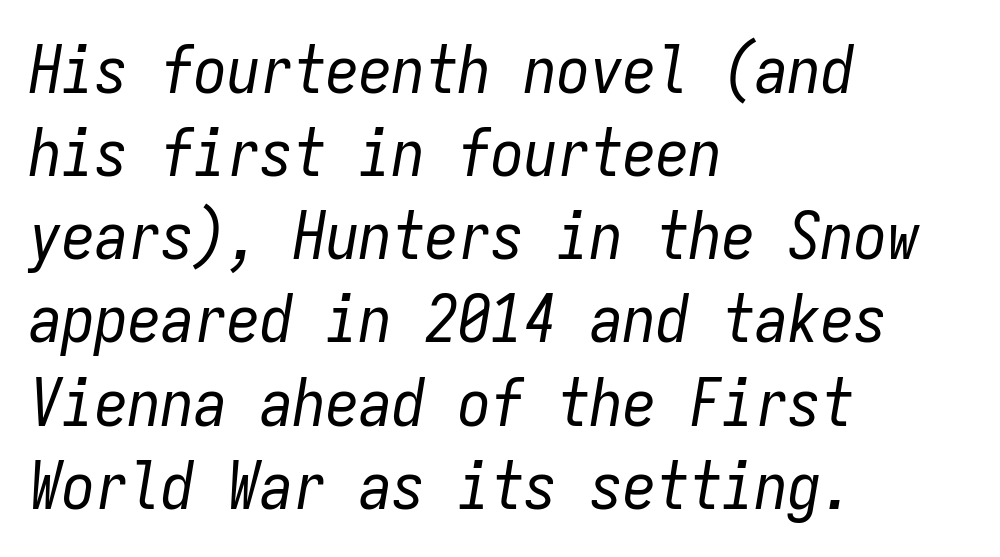
The image shows 66 px regular-weight, condensed type, italic (leaning right), monospaced; set left-aligned, normal line spacing (1.26x), normal letter spacing, not underlined; low stroke contrast and a medium x-height.
